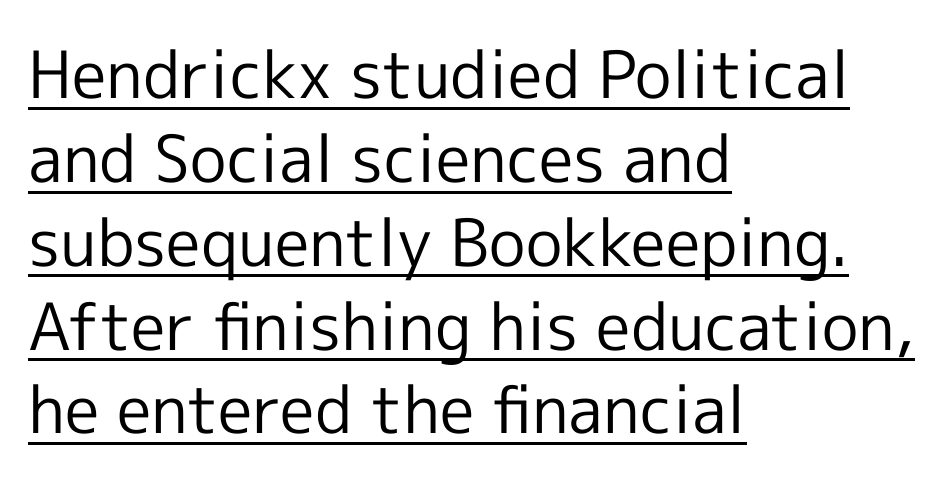
{"serif": "no", "italic": "no", "bold": "no", "weight": "regular", "width": "normal", "x_height": "medium", "monospaced": "no", "underline": "yes", "align": "left", "line_spacing": "normal", "line_spacing_ratio": 1.29, "letter_spacing": "normal", "letter_spacing_em": 0.0, "glyph_px": 65}
